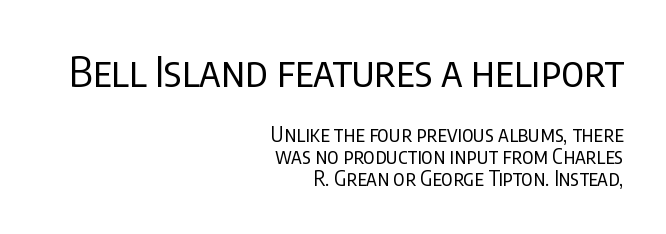
{"serif": "no", "italic": "no", "bold": "no", "weight": "regular", "width": "condensed", "stroke_contrast": "low", "x_height": "large", "monospaced": "no", "underline": "no", "align": "right", "line_spacing": "tight", "line_spacing_ratio": 1.04, "letter_spacing": "normal", "letter_spacing_em": 0.0, "larger_block": "first", "size_ratio": 2.0, "glyph_px": 42}
